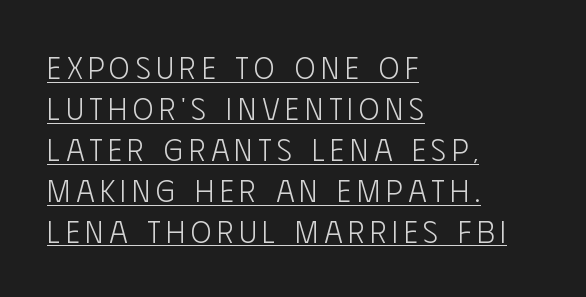
The image shows 31 px light, condensed sans-serif type, upright; set left-aligned, normal line spacing (1.32x), underlined; low stroke contrast and a large x-height.
